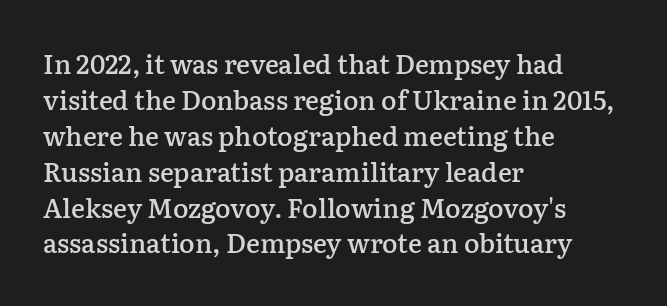
{"italic": "no", "bold": "semi", "underline": "no", "align": "left", "line_spacing": "normal", "line_spacing_ratio": 1.38, "letter_spacing": "normal", "letter_spacing_em": 0.0, "glyph_px": 26}
